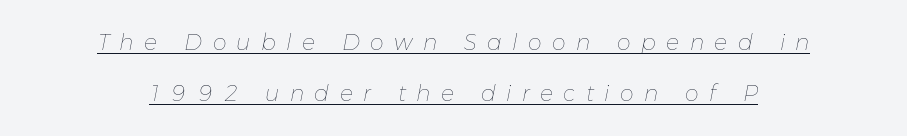
The image shows 22 px text type, italic (leaning right); set centered, loose line spacing (2.32x), unusually wide letter spacing (+0.47 em), underlined.
